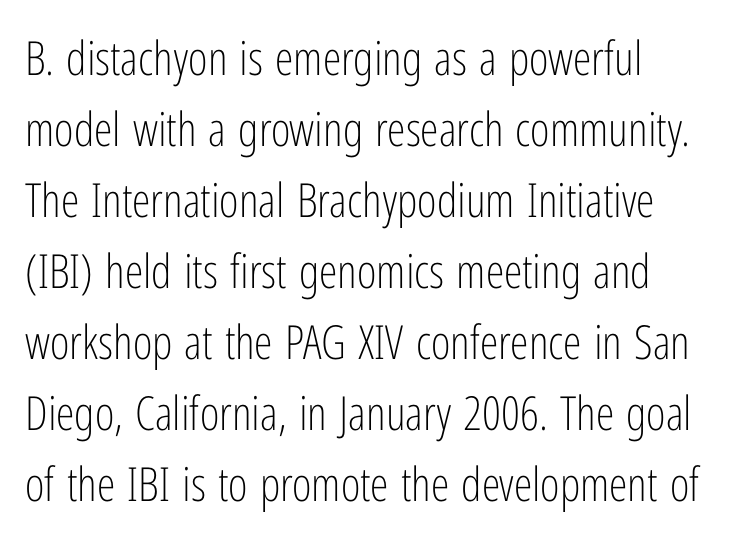
Is the stroke heavy? The answer is a plain regular-or-lighter. Observe the ordinary spacing: letters are neighbours, not strangers. Character widths vary here, with narrow letters taking less room than wide ones. The axis of the letterforms is exactly vertical.
